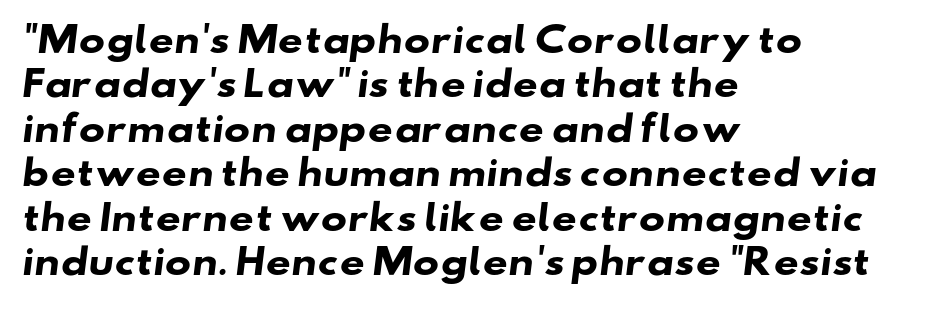
Q: Is the text bold? A: Yes.
Q: Is the typeface a serif or a sans-serif typeface? A: Sans-serif.
Q: Is the text underlined? A: No.
Q: How is the paragraph aligned? A: Left-aligned.
Q: Is the spacing between letters normal or unusually wide? A: Normal.
Q: Is the spacing between lines tight, normal or loose? A: Normal.
Q: Width (condensed, normal, or wide)? A: Wide.
Q: Stroke contrast? A: Low.
Q: x-height? A: Small.
Q: Monospaced? A: No.
